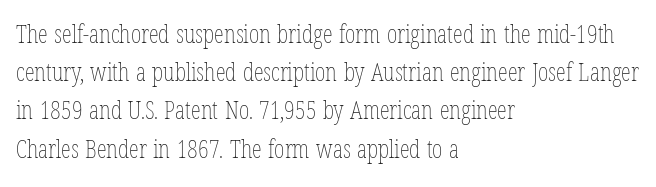
The image shows 25 px text type, upright; set left-aligned, normal line spacing (1.53x), normal letter spacing, not underlined.
